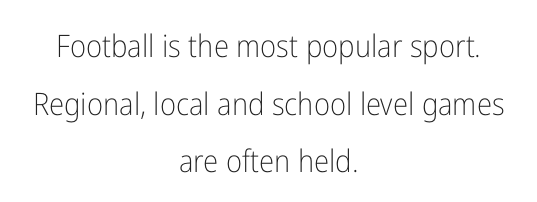
The designer went with a sans here, leaving each stem footless. These glyphs show unthickened strokes, regular width or finer. The specimen reads as upright at a glance. The tracking reads as untouched default to a designer's eye.
